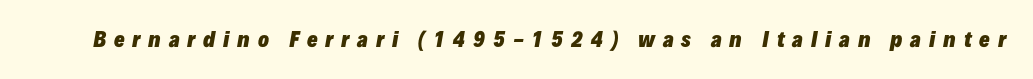
{"italic": "yes", "lean": "right", "slant_degrees": 10, "bold": "yes", "underline": "no", "letter_spacing": "wide", "letter_spacing_em": 0.39, "glyph_px": 20}
